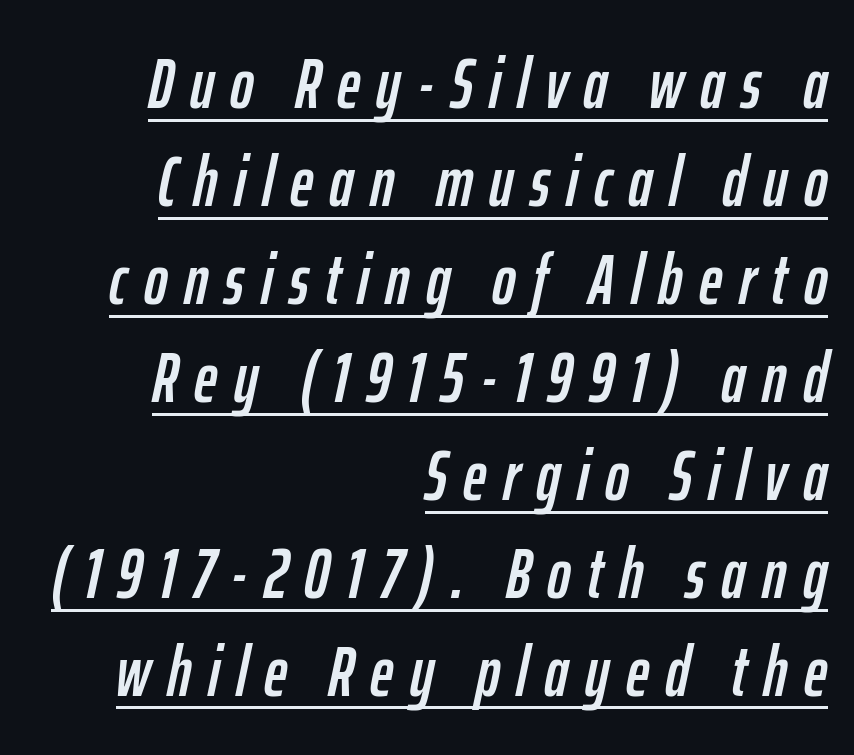
{"italic": "yes", "lean": "right", "slant_degrees": 12, "width": "condensed", "stroke_contrast": "low", "x_height": "medium", "monospaced": "no", "underline": "yes", "align": "right", "line_spacing": "normal", "line_spacing_ratio": 1.38, "letter_spacing": "wide", "letter_spacing_em": 0.23, "glyph_px": 71}
